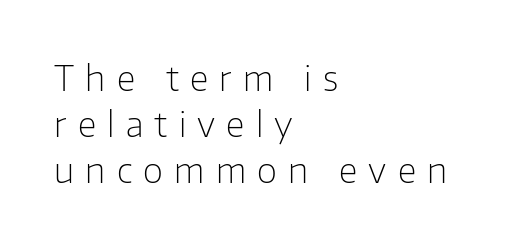
Q: Is the text bold? A: No.
Q: Is the text italic (slanted)? A: No, it is upright.
Q: Is the typeface a serif or a sans-serif typeface? A: Sans-serif.
Q: Is the text underlined? A: No.
Q: How is the paragraph aligned? A: Left-aligned.
Q: Is the spacing between letters normal or unusually wide? A: Unusually wide.
Q: Is the spacing between lines tight, normal or loose? A: Normal.
Q: Width (condensed, normal, or wide)? A: Normal.
Q: Stroke contrast? A: Low.
Q: x-height? A: Medium.
Q: Monospaced? A: No.
